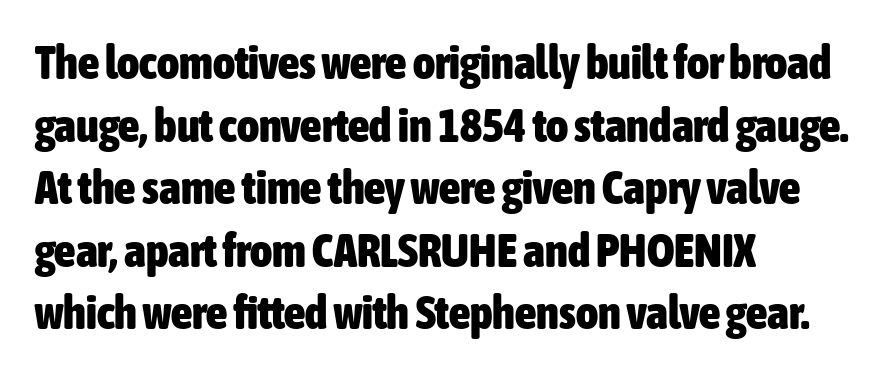
Unlike a traditional serif, this face leaves its strokes unadorned. Think of a printed novel: that variable character pitch is what you see here. Stroke thickness is high; the sample reads as a true bold. Posture: vertical.
